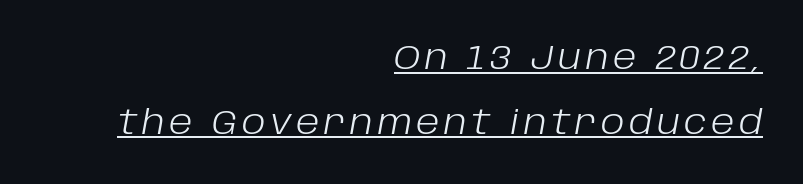
Q: Is the text bold? A: No.
Q: Is the text italic (slanted)? A: Yes, it leans right by about 10 degrees.
Q: Is the text underlined? A: Yes.
Q: How is the paragraph aligned? A: Right-aligned.
Q: Is the spacing between lines tight, normal or loose? A: Loose.
Q: Width (condensed, normal, or wide)? A: Normal.
Q: Stroke contrast? A: Low.
Q: x-height? A: Large.
Q: Monospaced? A: No.
